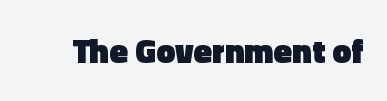
Default kerning and tracking; the words read as compact shapes. Does the lettering tilt? It doesn't — this is upright. The letters advance in unequal steps, a hallmark of proportional type. The face used here has the dense, thick strokes of a bold.
